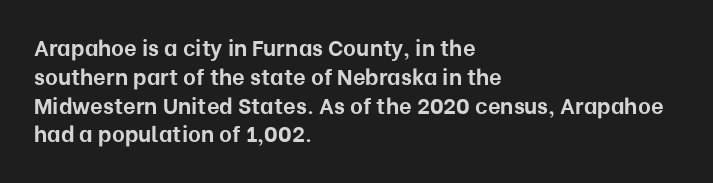
{"italic": "no", "bold": "yes", "underline": "no", "align": "left", "line_spacing": "normal", "line_spacing_ratio": 1.31, "letter_spacing": "normal", "letter_spacing_em": 0.0, "glyph_px": 22}
